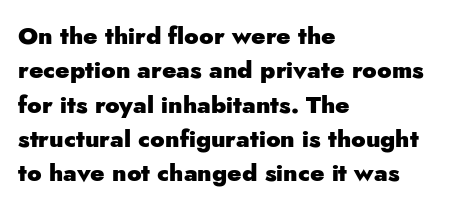
The passage shown is emphatically bold. The space directly below the letters is spotless. Italic? Not at all — the glyphs are vertical. The block of text has a typical density, with ordinary space between rows.
